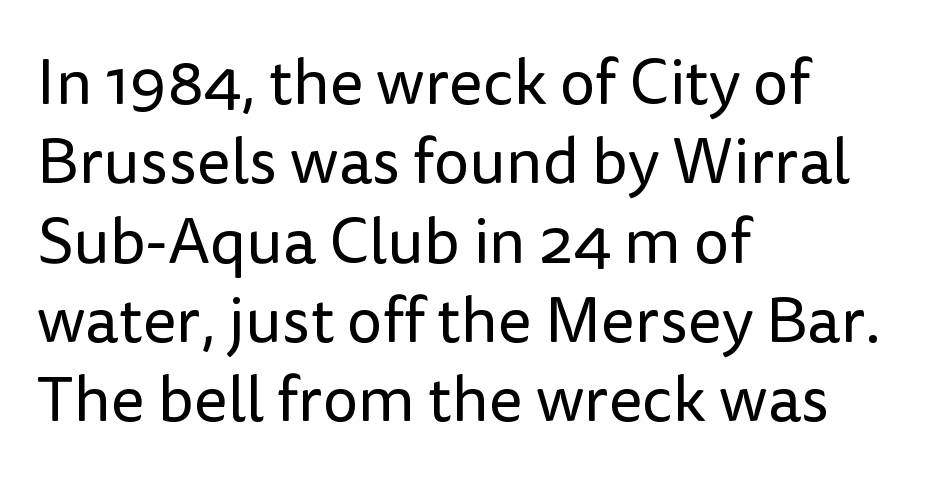
Stroke terminals: plain, sans-serif. Clear beneath every line of the passage. The letters stand upright; this is a roman face. Look at the tracking — it's just the regular setting, nothing added.
